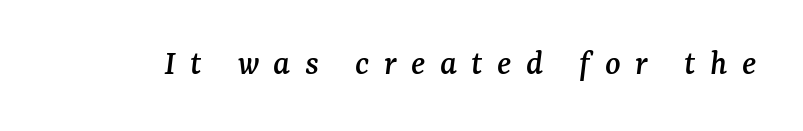
Short note: letters widely spaced. Is this a fixed-width face? No — the glyphs have proportional, varying widths. Each row of text sits above clean, open space. Yep, those are serifs on the letters.
